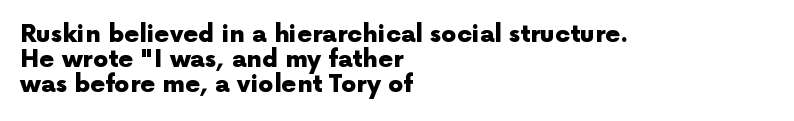
The image shows 24 px bold type, upright; set left-aligned, tight line spacing (1.05x), normal letter spacing, not underlined.
